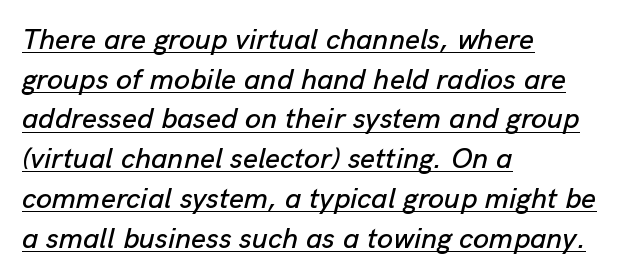
Q: Is the text italic (slanted)? A: Yes, it leans right by about 13 degrees.
Q: Is the text underlined? A: Yes.
Q: How is the paragraph aligned? A: Left-aligned.
Q: Is the spacing between letters normal or unusually wide? A: Normal.
Q: Is the spacing between lines tight, normal or loose? A: Normal.
Q: Width (condensed, normal, or wide)? A: Normal.
Q: Stroke contrast? A: Low.
Q: x-height? A: Medium.
Q: Monospaced? A: No.
